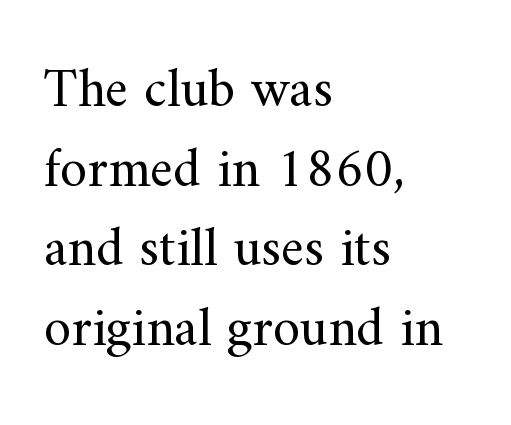
Each line starts at the same left margin while the right side varies. The weight tops out at a normal text grade. Designer's note — italics off, roman on. Reading down the column, the eye jumps a familiar distance to each next line. These lines keep a tight, regular rhythm from letter to letter.
